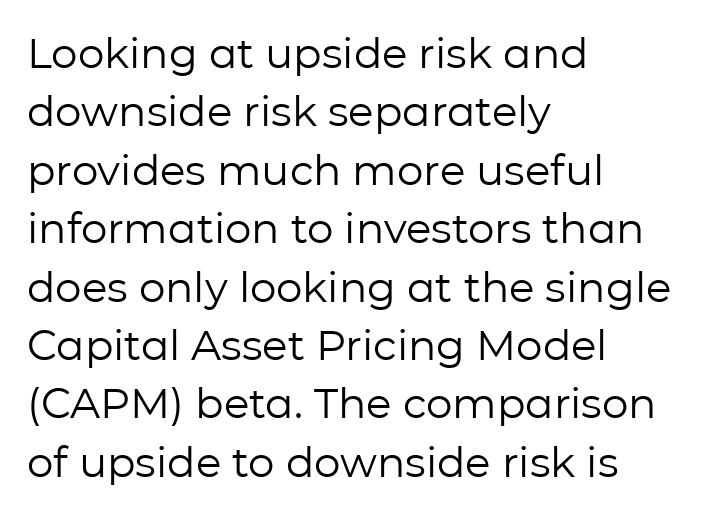
{"serif": "no", "italic": "no", "bold": "no", "weight": "regular", "width": "normal", "stroke_contrast": "low", "x_height": "medium", "monospaced": "no", "underline": "no", "align": "left", "line_spacing": "normal", "line_spacing_ratio": 1.39, "letter_spacing": "normal", "letter_spacing_em": 0.0, "glyph_px": 42}
